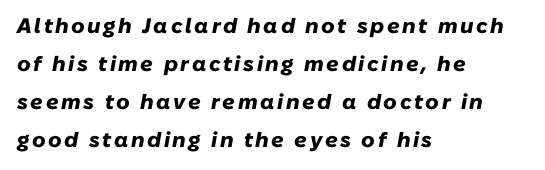
The glyphs are unaccompanied by any horizontal stroke below them. Emphasis-style slanted type is in use. Line starts are locked; line ends wander. Weight check: bold — yes, fully.
